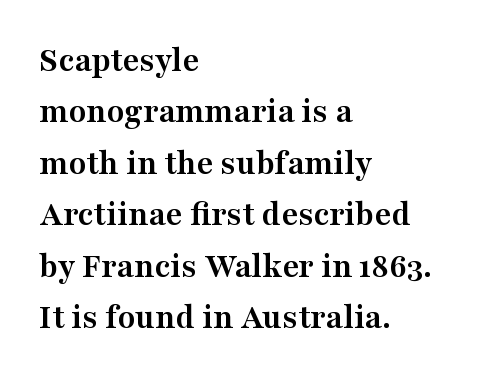
Every stem runs plumb, perpendicular to the baseline. The lines are quadded left. These lines sit exactly where default settings would place them. The type family on display is of the serif kind.
